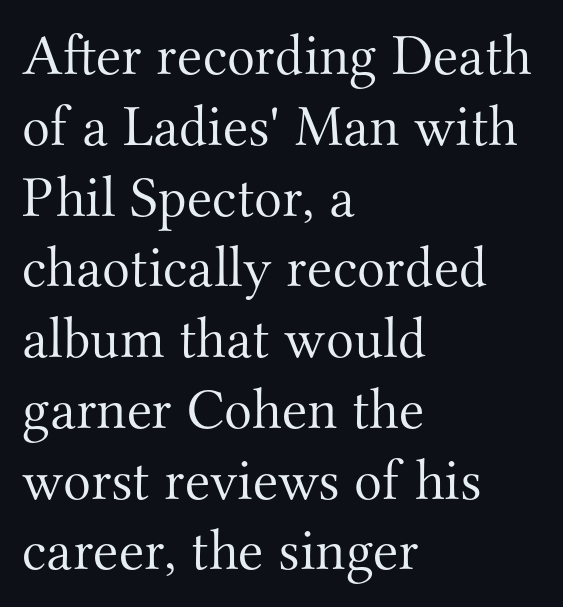
Q: Is the text bold? A: No.
Q: Is the text italic (slanted)? A: No, it is upright.
Q: Is the typeface a serif or a sans-serif typeface? A: Serif.
Q: Is the text underlined? A: No.
Q: How is the paragraph aligned? A: Left-aligned.
Q: Is the spacing between letters normal or unusually wide? A: Normal.
Q: Width (condensed, normal, or wide)? A: Normal.
Q: Stroke contrast? A: Medium.
Q: x-height? A: Small.
Q: Monospaced? A: No.
